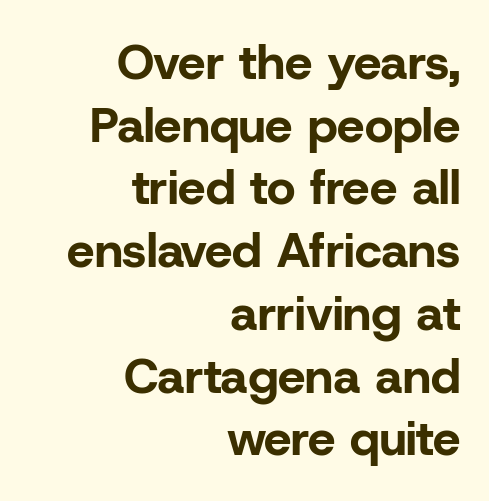
The image shows 49 px bold sans-serif type, upright; set right-aligned, normal line spacing (1.28x), normal letter spacing, not underlined; low stroke contrast and a medium x-height.
